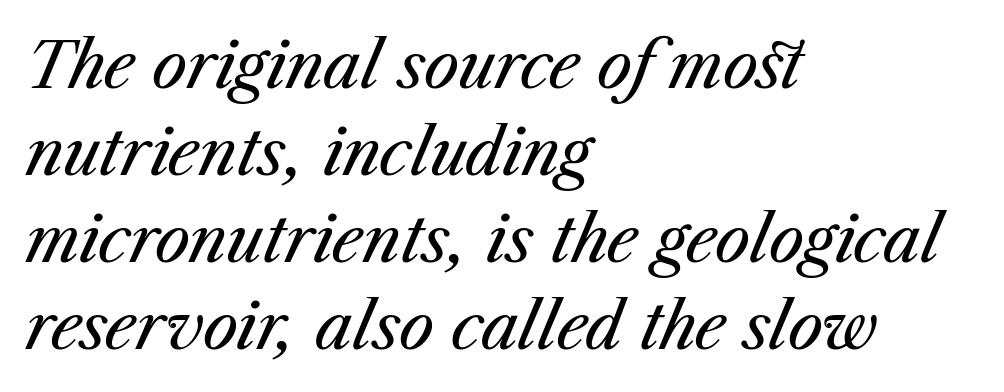
Q: Is the text bold? A: No.
Q: Is the text italic (slanted)? A: Yes, it leans right by about 23 degrees.
Q: Is the text underlined? A: No.
Q: How is the paragraph aligned? A: Left-aligned.
Q: Is the spacing between letters normal or unusually wide? A: Normal.
Q: Is the spacing between lines tight, normal or loose? A: Normal.
Q: Width (condensed, normal, or wide)? A: Normal.
Q: Stroke contrast? A: Medium.
Q: x-height? A: Medium.
Q: Monospaced? A: No.
